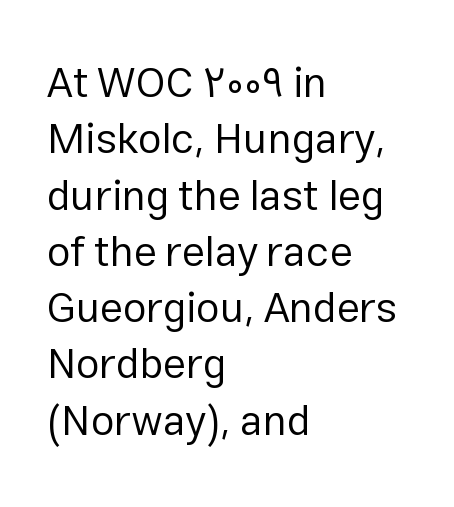
{"serif": "no", "italic": "no", "bold": "no", "weight": "regular", "width": "normal", "stroke_contrast": "low", "x_height": "medium", "monospaced": "no", "underline": "no", "align": "left", "line_spacing": "normal", "line_spacing_ratio": 1.34, "letter_spacing": "normal", "letter_spacing_em": 0.0, "glyph_px": 42}
